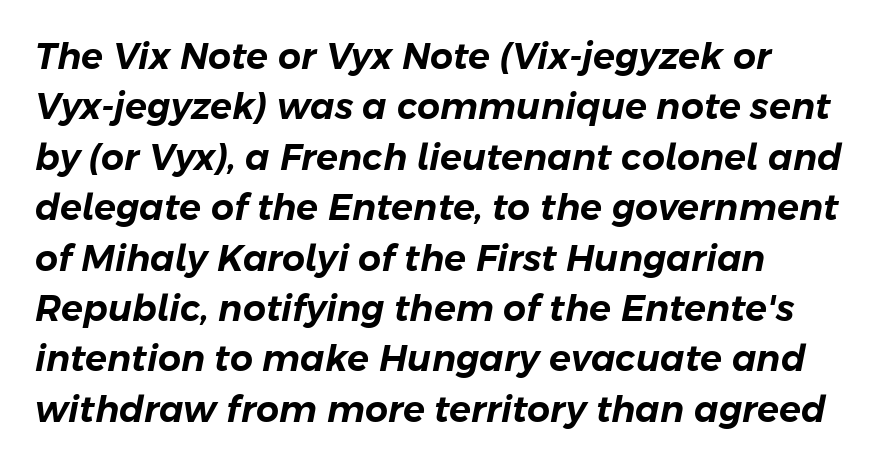
{"italic": "yes", "lean": "right", "slant_degrees": 11, "width": "normal", "stroke_contrast": "low", "x_height": "medium", "monospaced": "no", "underline": "no", "align": "left", "line_spacing": "normal", "line_spacing_ratio": 1.4, "letter_spacing": "normal", "letter_spacing_em": 0.0, "glyph_px": 36}
